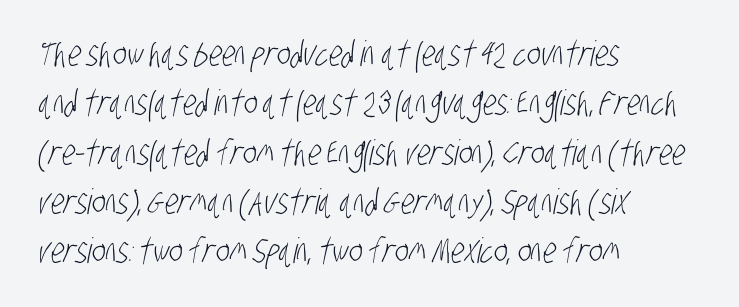
Q: Is the text bold? A: No.
Q: Is the typeface a serif or a sans-serif typeface? A: Sans-serif.
Q: Is the text underlined? A: No.
Q: How is the paragraph aligned? A: Left-aligned.
Q: Is the spacing between letters normal or unusually wide? A: Normal.
Q: Is the spacing between lines tight, normal or loose? A: Normal.
Q: Width (condensed, normal, or wide)? A: Condensed.
Q: Stroke contrast? A: Low.
Q: x-height? A: Large.
Q: Monospaced? A: No.
